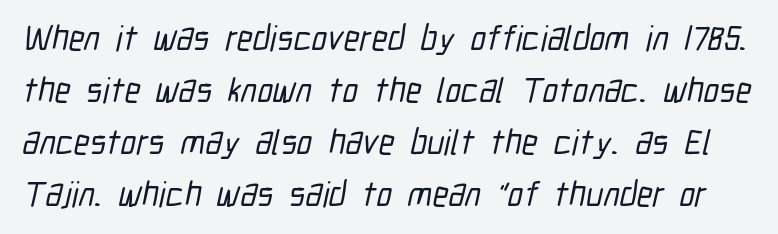
The image shows 35 px condensed sans-serif type; set normal line spacing (1.49x), normal letter spacing, not underlined; low stroke contrast and a medium x-height.
